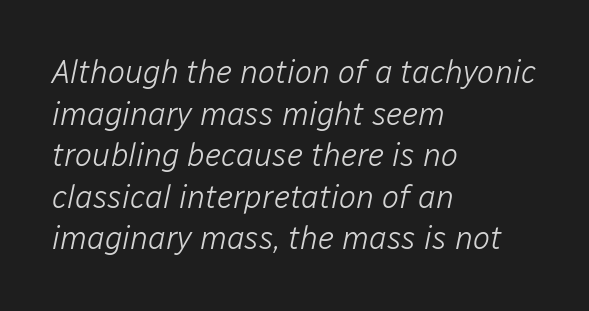
{"italic": "yes", "lean": "right", "slant_degrees": 12, "bold": "no", "weight": "light", "width": "normal", "stroke_contrast": "low", "x_height": "medium", "monospaced": "no", "underline": "no", "align": "left", "line_spacing": "normal", "line_spacing_ratio": 1.3, "letter_spacing": "normal", "letter_spacing_em": 0.0, "glyph_px": 32}
